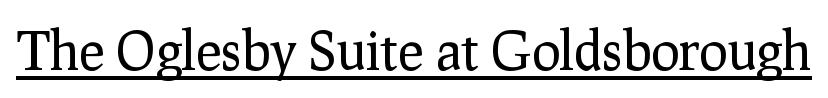
The image shows 53 px regular-weight serif type, upright; set normal letter spacing, underlined; low stroke contrast and a medium x-height.
